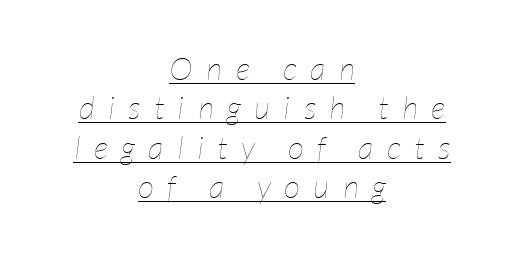
{"italic": "yes", "lean": "right", "slant_degrees": 7, "bold": "no", "weight": "thin", "width": "condensed", "stroke_contrast": "low", "x_height": "medium", "monospaced": "no", "underline": "yes", "align": "center", "line_spacing_ratio": 1.23, "letter_spacing": "wide", "letter_spacing_em": 0.42, "glyph_px": 32}
